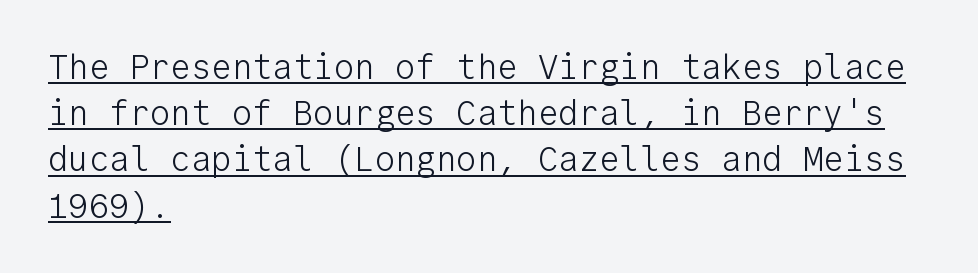
Students, observe the line beneath the letters — that is underlining. Compared with a centered layout, this one pins lines to the left instead. The letterforms sit shoulder to shoulder at normal distance. The characters display no serif detailing; their extremities are plain.
